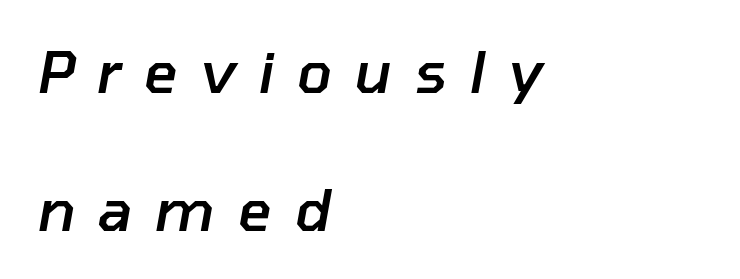
This is oblique type, the kind used for emphasis or titles. Weight: semibold (demi). Summary of vertical rhythm: relaxed, with wide interline spacing. Substantial extra tracking has been applied to these lines.
